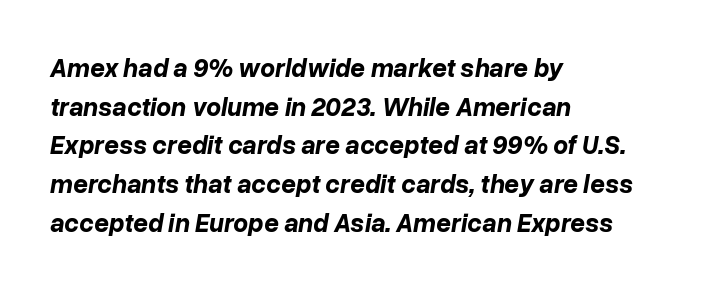
Vertical spacing — default. Is the type slanted? Yes — the strokes lean at a clear angle. The compositor pushed each line to the left boundary. The gaps between neighbouring characters are ordinary and unremarkable.
